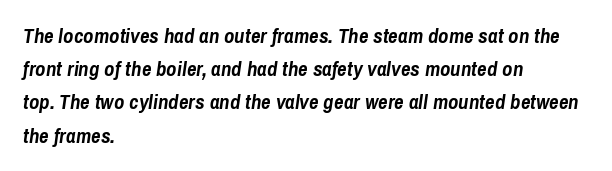
The image shows 21 px bold type, italic (leaning right); set left-aligned, normal line spacing (1.58x), normal letter spacing, not underlined.
